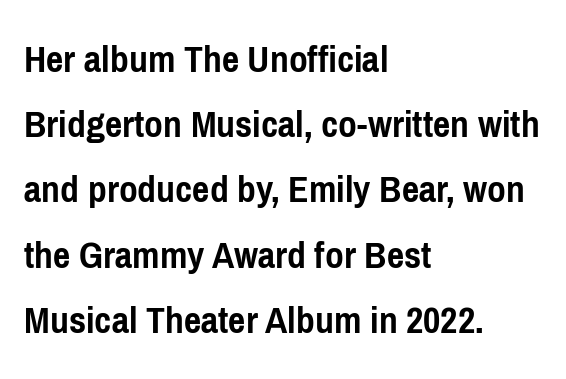
The image shows 41 px semibold, condensed sans-serif type, upright; set left-aligned, normal line spacing (1.59x), normal letter spacing, not underlined; low stroke contrast and a medium x-height.
